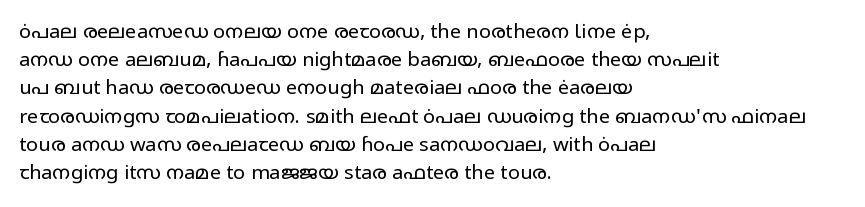
{"italic": "no", "bold": "no", "underline": "no", "align": "left", "line_spacing": "normal", "line_spacing_ratio": 1.41, "letter_spacing": "normal", "letter_spacing_em": 0.0, "glyph_px": 20}
